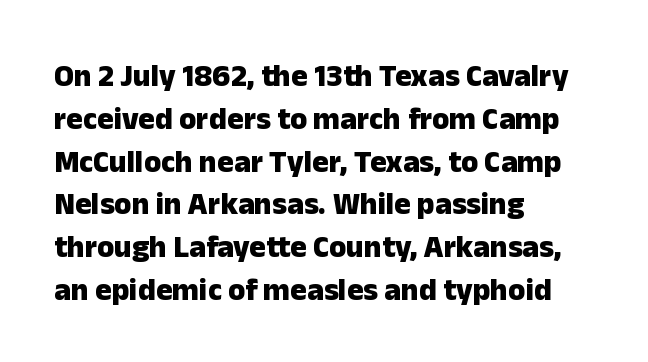
The image shows 31 px heavy sans-serif type, upright; set left-aligned, normal line spacing (1.38x), normal letter spacing, not underlined; low stroke contrast and a medium x-height.
